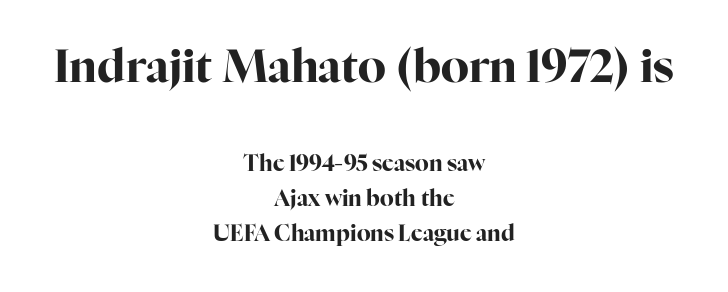
Q: Is the text bold? A: Yes.
Q: Is the text italic (slanted)? A: No, it is upright.
Q: Is the typeface a serif or a sans-serif typeface? A: Serif.
Q: Is the text underlined? A: No.
Q: How is the paragraph aligned? A: Centered.
Q: Is the spacing between letters normal or unusually wide? A: Normal.
Q: Is the spacing between lines tight, normal or loose? A: Normal.
Q: Which block of text is set in a larger size, the first (top) or the second (bottom)? A: The first (top) one.
Q: Width (condensed, normal, or wide)? A: Normal.
Q: Stroke contrast? A: High.
Q: x-height? A: Medium.
Q: Monospaced? A: No.
